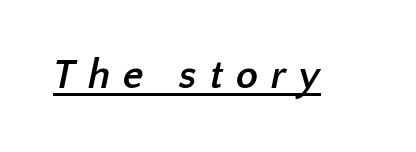
Glyph-to-glyph distance is far greater than everyday printed text. The lettering is marked with a stroke running underneath it. Chunky letters — that's bold for sure. Character widths vary here, with narrow letters taking less room than wide ones. The text was rendered using a sans face with plain stroke endings.
